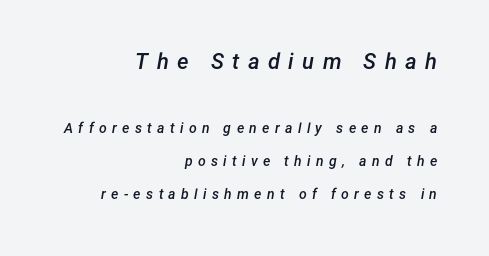
Look at the glyph heights: the upper group is clearly the bigger setting. The passage shown is semibold, sitting just below true bold. Visually the block forms a straight wall on the right and a jagged coastline on the left. If you drew a line through each stem, it would be angled. Loosely led — the rows are spread out. Any mark beneath the type? The region is blank.
